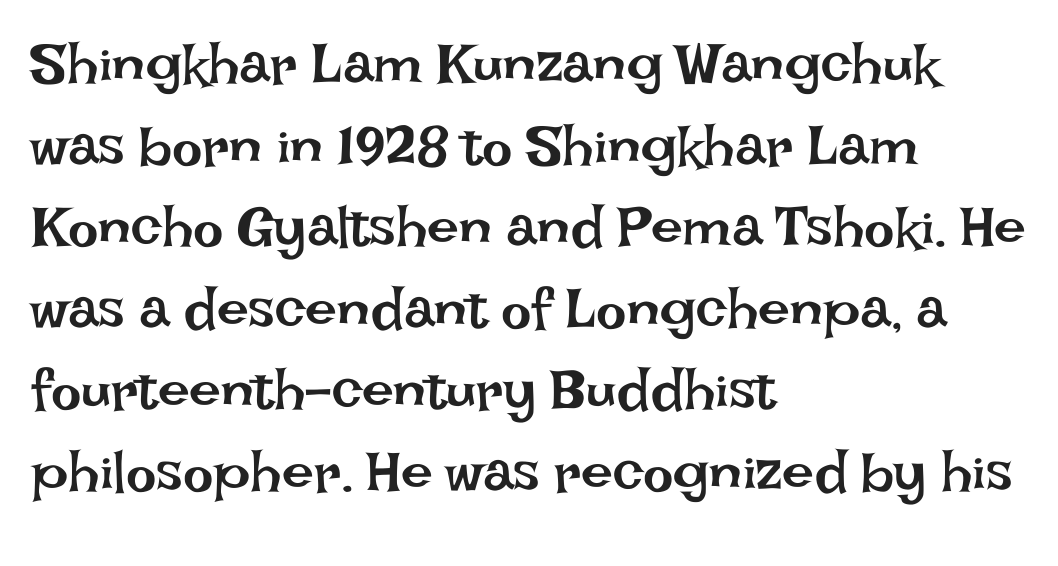
Typeset ragged right — the left edge is the straight one. Quick note: underline off. The font's upright variant was chosen for this text. The rows are spaced the way most documents space them. Weight: in the light-to-regular range. Each letter keeps its own natural width here, so spacing adapts to shape.
